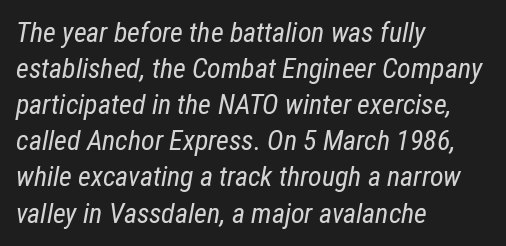
The image shows 28 px regular-weight, condensed type, italic (leaning right); set left-aligned, normal line spacing (1.29x), normal letter spacing, not underlined; low stroke contrast and a medium x-height.
